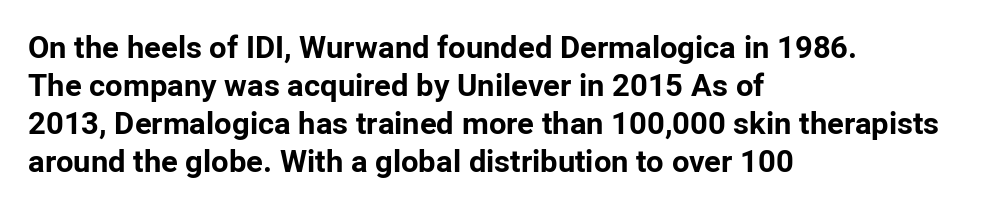
Regarding serifs, this sample does without them. Vertical strokes here are truly vertical. Left-aligned paragraph, ragged on the right. Anything drawn beneath the words? Only blank space. Look at the stroke-to-counter ratio: heavy, a bold. Spacing verdict: proportional, widths tailored to each character.
